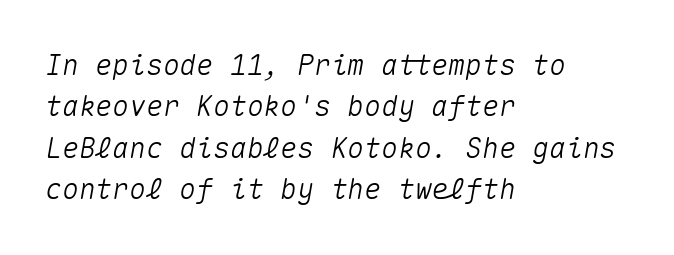
Q: Is the text italic (slanted)? A: Yes, it leans right by about 10 degrees.
Q: Is the text underlined? A: No.
Q: How is the paragraph aligned? A: Left-aligned.
Q: Is the spacing between letters normal or unusually wide? A: Normal.
Q: Is the spacing between lines tight, normal or loose? A: Normal.
Q: Width (condensed, normal, or wide)? A: Normal.
Q: Stroke contrast? A: Medium.
Q: x-height? A: Medium.
Q: Monospaced? A: Yes.
